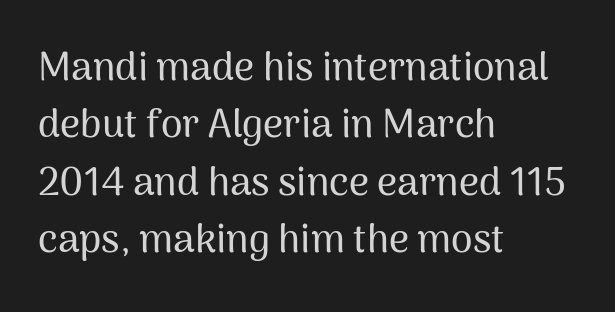
Q: Is the text italic (slanted)? A: No, it is upright.
Q: Is the typeface a serif or a sans-serif typeface? A: Sans-serif.
Q: Is the text underlined? A: No.
Q: How is the paragraph aligned? A: Left-aligned.
Q: Is the spacing between letters normal or unusually wide? A: Normal.
Q: Is the spacing between lines tight, normal or loose? A: Normal.
Q: Width (condensed, normal, or wide)? A: Normal.
Q: Stroke contrast? A: Medium.
Q: x-height? A: Medium.
Q: Monospaced? A: No.
